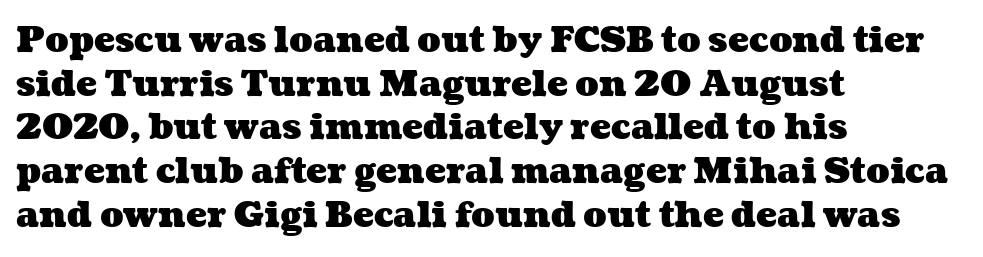
{"bold": "yes", "weight": "heavy", "width": "wide", "stroke_contrast": "medium", "x_height": "medium", "monospaced": "no", "underline": "no", "align": "left", "line_spacing": "normal", "line_spacing_ratio": 1.25, "letter_spacing": "normal", "letter_spacing_em": 0.0, "glyph_px": 35}
